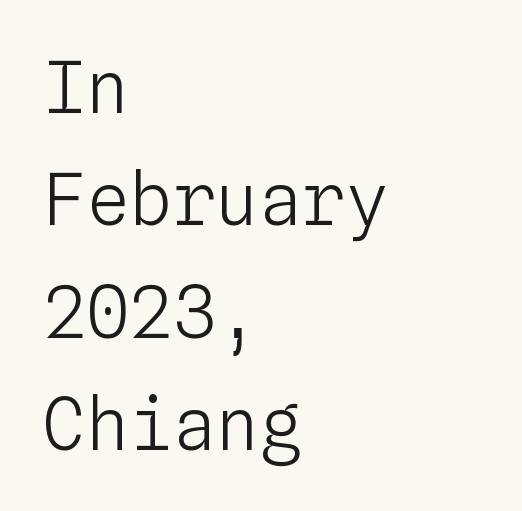
Notice how the passage keeps a crisp vertical edge on the left only. No italicization has been applied; the sample stays upright. Vertical stems look standard width or narrower in stroke. Looks like terminal output: every glyph gets an equal slot. Vertical spacing — default.
